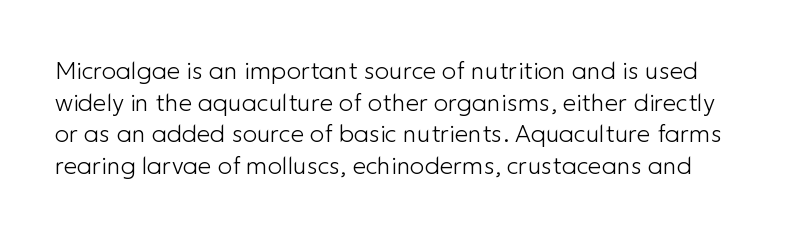
Q: Is the text bold? A: No.
Q: Is the text italic (slanted)? A: No, it is upright.
Q: Is the text underlined? A: No.
Q: Is the spacing between letters normal or unusually wide? A: Normal.
Q: Is the spacing between lines tight, normal or loose? A: Normal.
